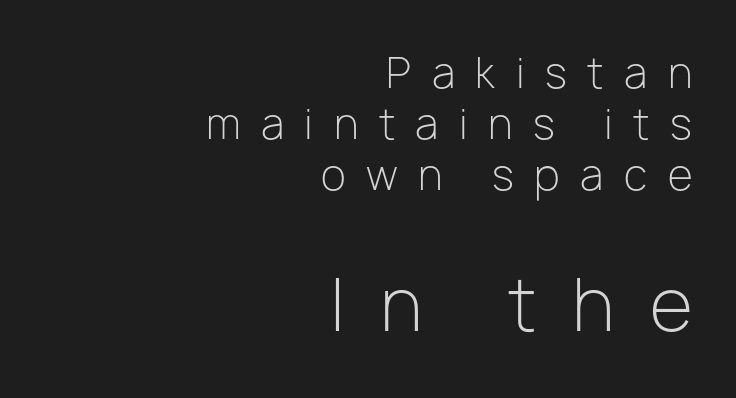
The image shows 71 px light sans-serif type, upright; set right-aligned, normal line spacing (1.25x), unusually wide letter spacing (+0.5 em), not underlined; the second (bottom) block is 1.73x larger; low stroke contrast and a medium x-height.
